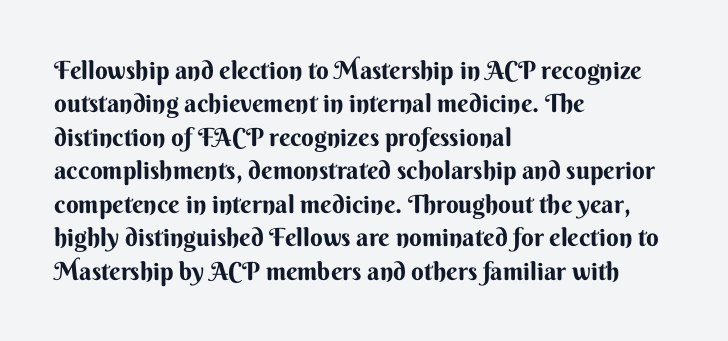
Notice how the passage keeps a crisp vertical edge on the left only. Ordinary non-slanted type is in use. This sample uses plain, unmodified letter spacing. Strong, thick strokes mark this as bold type. Normally led — the rows are evenly, conventionally spaced.
